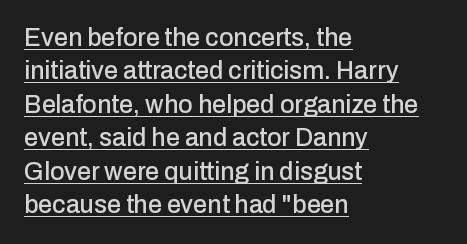
Q: Is the text italic (slanted)? A: No, it is upright.
Q: Is the text underlined? A: Yes.
Q: How is the paragraph aligned? A: Left-aligned.
Q: Is the spacing between letters normal or unusually wide? A: Normal.
Q: Is the spacing between lines tight, normal or loose? A: Normal.
